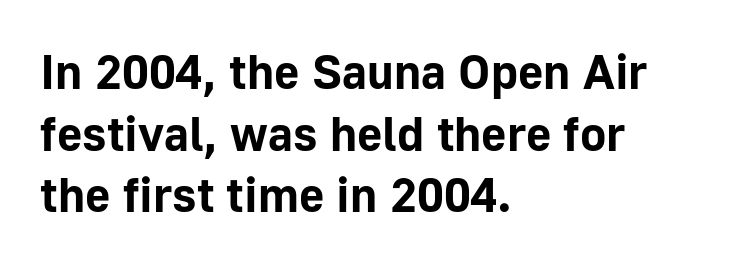
{"serif": "no", "italic": "no", "bold": "yes", "weight": "bold", "width": "normal", "stroke_contrast": "low", "x_height": "medium", "monospaced": "no", "underline": "no", "align": "left", "line_spacing": "normal", "line_spacing_ratio": 1.26, "letter_spacing": "normal", "letter_spacing_em": 0.0, "glyph_px": 49}
